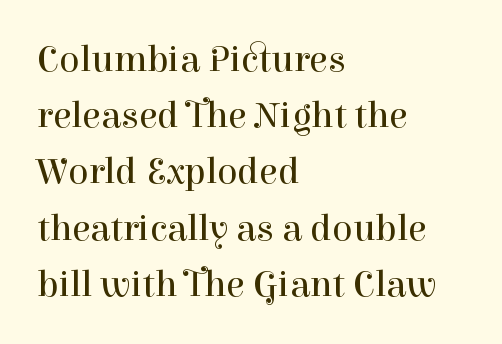
The image shows 38 px regular-weight serif type, upright; set left-aligned, normal line spacing (1.48x), normal letter spacing, not underlined; high stroke contrast and a medium x-height.
